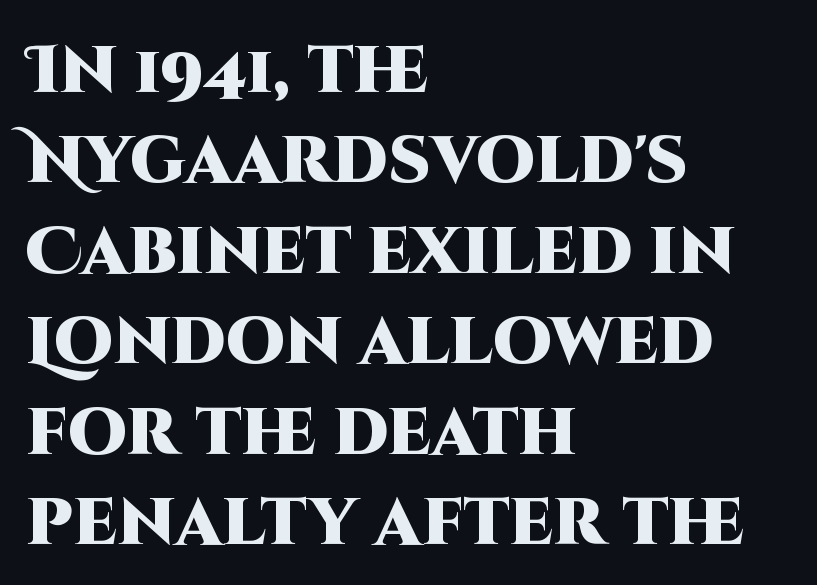
The letters advance in unequal steps, a hallmark of proportional type. This sample uses plain, unmodified letter spacing. In terms of posture, this sample is upright. Line beginnings align vertically; line endings do not. Type without underlining.
